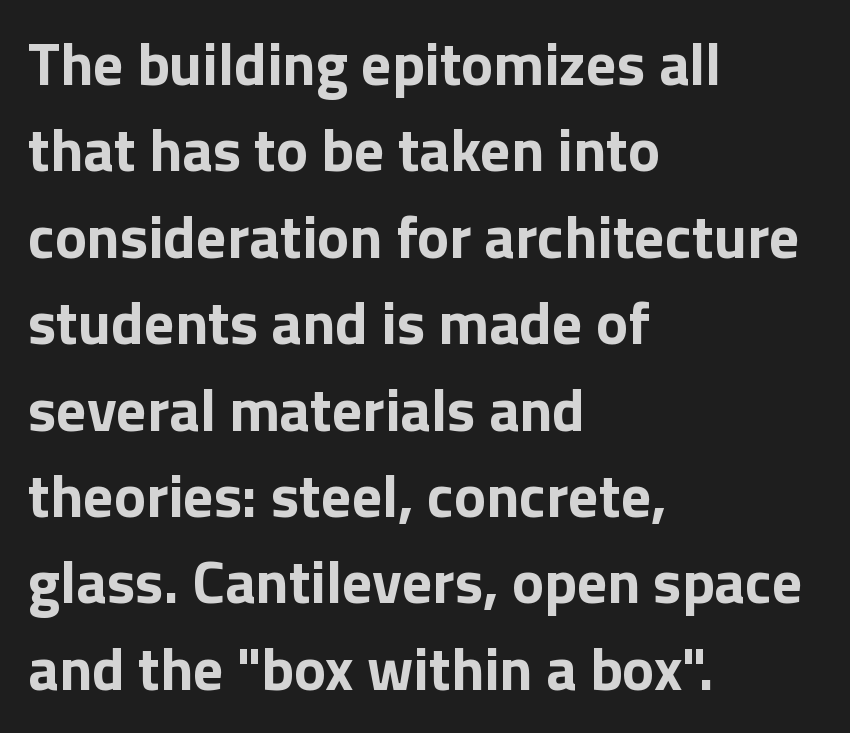
Nothing sits at the stroke ends, so this counts as sans-serif. A student would call this left alignment; a typographer would say flush left, rag right. The specimen omits any rule beneath the text block's lines. The letterforms sit shoulder to shoulder at normal distance.
